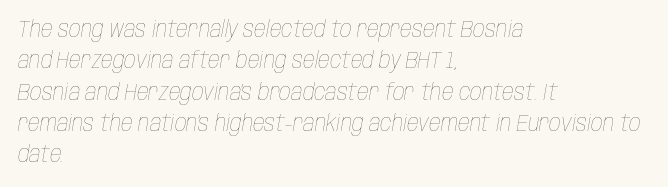
{"italic": "yes", "lean": "right", "slant_degrees": 10, "bold": "no", "underline": "no", "align": "left", "line_spacing": "normal", "line_spacing_ratio": 1.36, "letter_spacing": "normal", "letter_spacing_em": 0.0, "glyph_px": 23}
